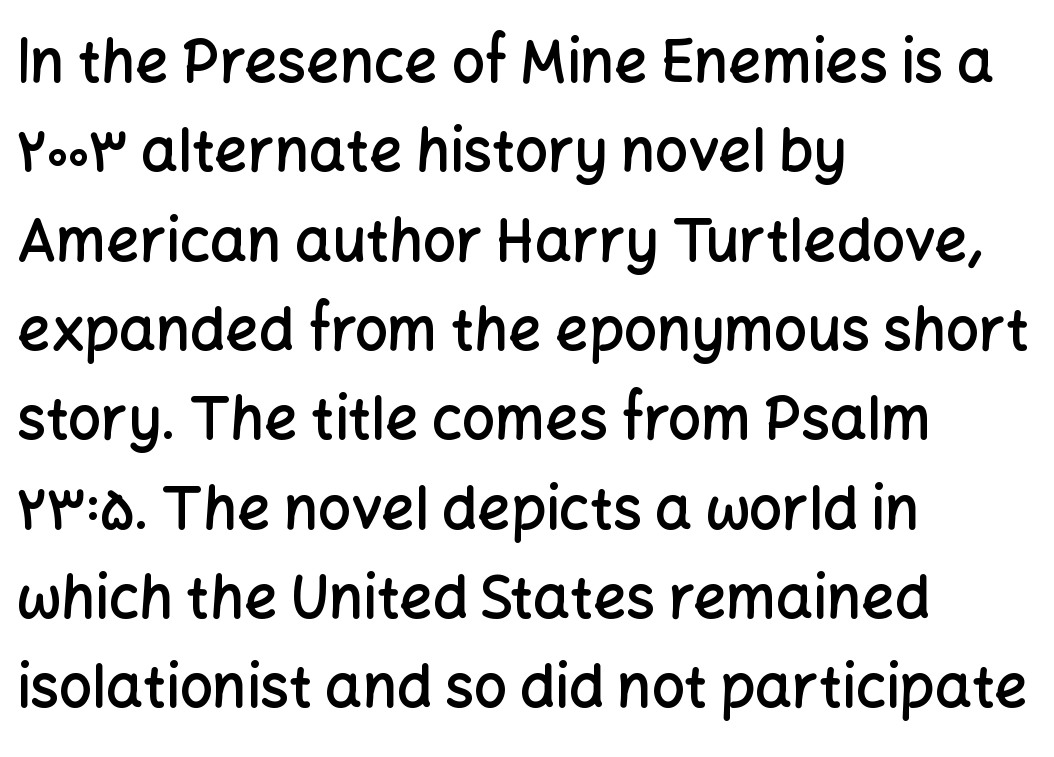
Line beginnings align vertically; line endings do not. Style check: upright. The passage shown has conventional tracking throughout. Weight check: semibold — heavier than regular, not quite bold. A bare baseline throughout the passage. A sans-serif font was chosen for this passage.
